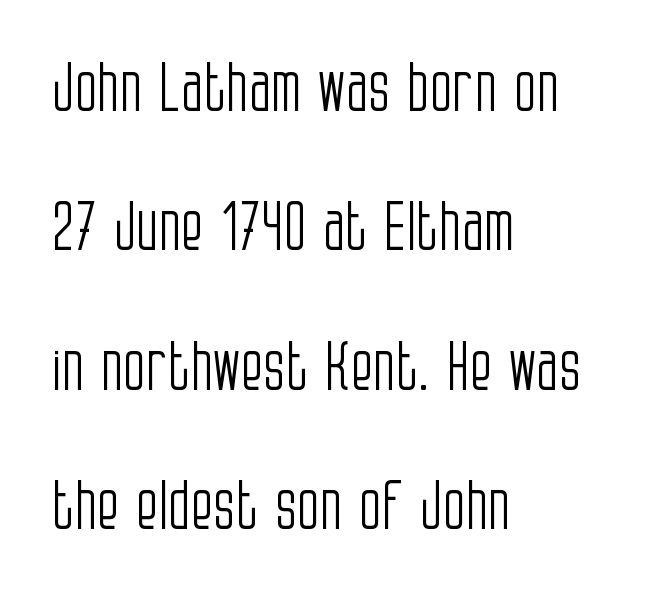
Compared with a centered layout, this one pins lines to the left instead. Each letter keeps its own natural width here, so spacing adapts to shape. Designer's note — italics off, roman on. Vertical spacing — loose. The type is set solid horizontally, with unmodified tracking. The text was rendered using a sans face with plain stroke endings.
